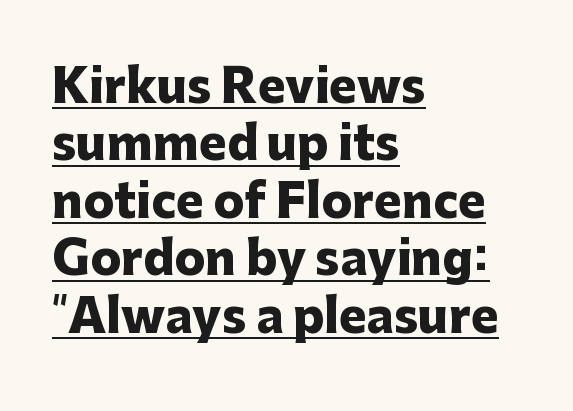
Q: Is the text bold? A: Yes.
Q: Is the text italic (slanted)? A: No, it is upright.
Q: Is the typeface a serif or a sans-serif typeface? A: Sans-serif.
Q: Is the text underlined? A: Yes.
Q: How is the paragraph aligned? A: Left-aligned.
Q: Is the spacing between letters normal or unusually wide? A: Normal.
Q: Is the spacing between lines tight, normal or loose? A: Normal.
Q: Width (condensed, normal, or wide)? A: Normal.
Q: Stroke contrast? A: Low.
Q: x-height? A: Medium.
Q: Monospaced? A: No.
